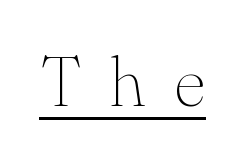
{"serif": "yes", "italic": "no", "bold": "no", "weight": "thin", "width": "normal", "stroke_contrast": "medium", "x_height": "small", "monospaced": "no", "underline": "yes", "letter_spacing": "wide", "letter_spacing_em": 0.39, "glyph_px": 71}
